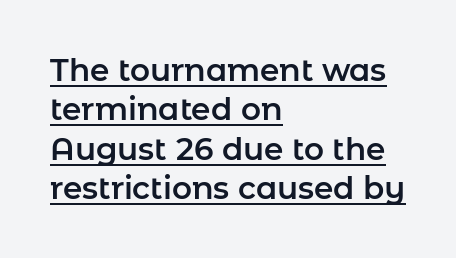
{"serif": "no", "italic": "no", "width": "normal", "stroke_contrast": "low", "x_height": "medium", "monospaced": "no", "underline": "yes", "align": "left", "line_spacing": "normal", "line_spacing_ratio": 1.27, "letter_spacing": "normal", "letter_spacing_em": 0.0, "glyph_px": 31}
